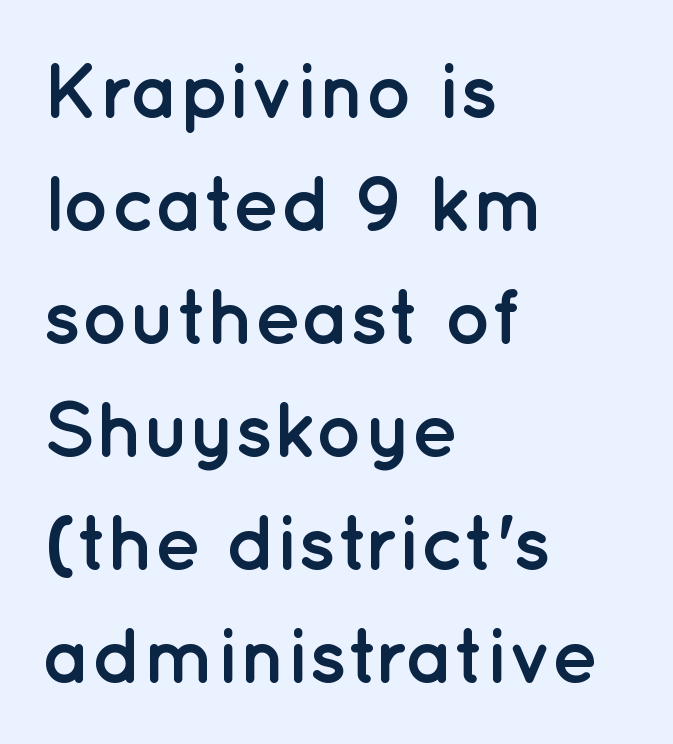
The words here are not underlined. The passage shown is typeset with a sans-serif family. Character widths vary here, with narrow letters taking less room than wide ones. Does the leading feel generous? No, just average.
